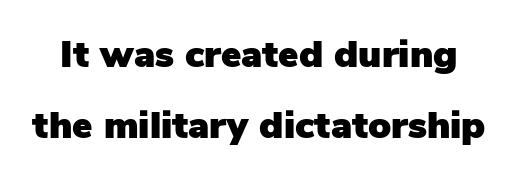
Q: Is the text italic (slanted)? A: No, it is upright.
Q: Is the typeface a serif or a sans-serif typeface? A: Sans-serif.
Q: Is the text underlined? A: No.
Q: Is the spacing between letters normal or unusually wide? A: Normal.
Q: Width (condensed, normal, or wide)? A: Normal.
Q: Stroke contrast? A: Low.
Q: x-height? A: Medium.
Q: Monospaced? A: No.
